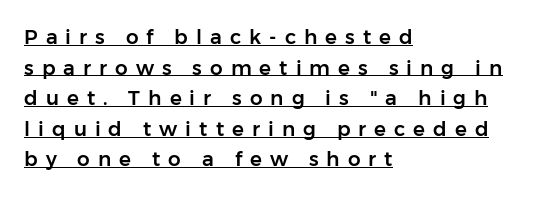
Q: Is the text italic (slanted)? A: No, it is upright.
Q: Is the text underlined? A: Yes.
Q: How is the paragraph aligned? A: Left-aligned.
Q: Is the spacing between letters normal or unusually wide? A: Unusually wide.
Q: Is the spacing between lines tight, normal or loose? A: Normal.
